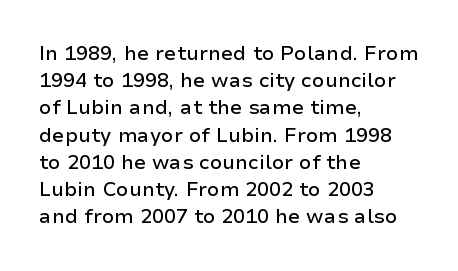
{"italic": "no", "underline": "no", "align": "left", "line_spacing": "normal", "line_spacing_ratio": 1.36, "letter_spacing": "normal", "letter_spacing_em": 0.0, "glyph_px": 20}
